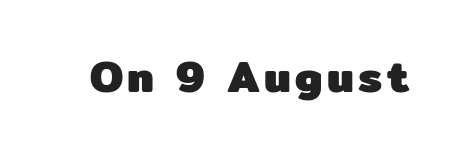
Q: Is the text bold? A: Yes.
Q: Is the text italic (slanted)? A: No, it is upright.
Q: Is the typeface a serif or a sans-serif typeface? A: Sans-serif.
Q: Is the text underlined? A: No.
Q: Width (condensed, normal, or wide)? A: Normal.
Q: Stroke contrast? A: Low.
Q: x-height? A: Medium.
Q: Monospaced? A: No.
